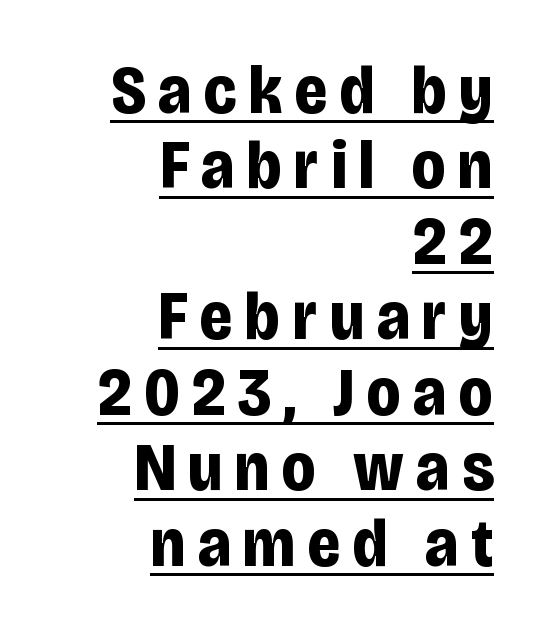
In terms of letterform style, serifs are entirely absent. The sample's only ornament is a line tracing under the words. Varying glyph widths throughout — classic text-font behaviour. One glance says dense: line gaps are narrower than usual. A student would call this right alignment; a typographer would say flush right, rag left.
